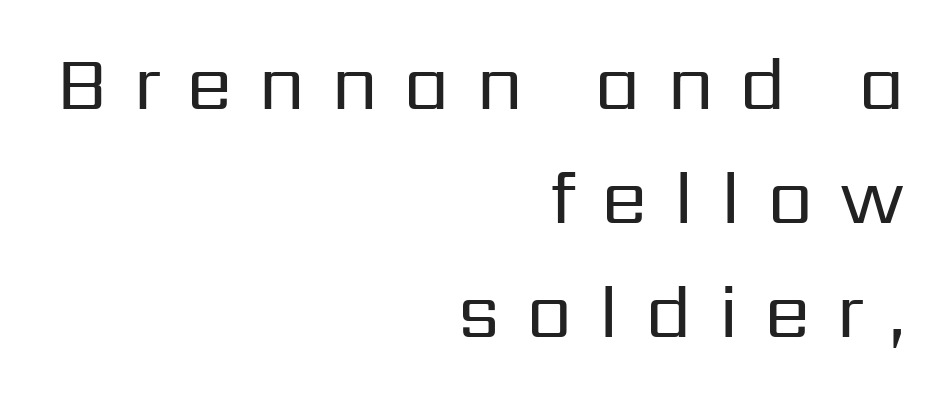
The image shows 75 px regular-weight sans-serif type, upright; set right-aligned, normal line spacing (1.52x), unusually wide letter spacing (+0.34 em), not underlined; low stroke contrast and a medium x-height.
